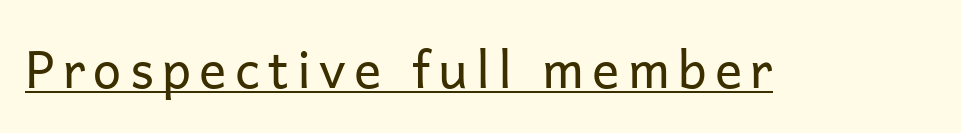
{"serif": "no", "italic": "no", "bold": "no", "weight": "regular", "width": "normal", "stroke_contrast": "low", "x_height": "medium", "monospaced": "no", "underline": "yes", "glyph_px": 51}
